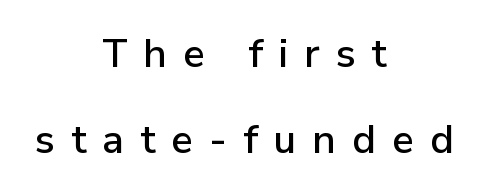
Q: Is the text italic (slanted)? A: No, it is upright.
Q: Is the typeface a serif or a sans-serif typeface? A: Sans-serif.
Q: Is the text underlined? A: No.
Q: How is the paragraph aligned? A: Centered.
Q: Is the spacing between letters normal or unusually wide? A: Unusually wide.
Q: Is the spacing between lines tight, normal or loose? A: Loose.
Q: Width (condensed, normal, or wide)? A: Normal.
Q: Stroke contrast? A: Low.
Q: x-height? A: Medium.
Q: Monospaced? A: No.
